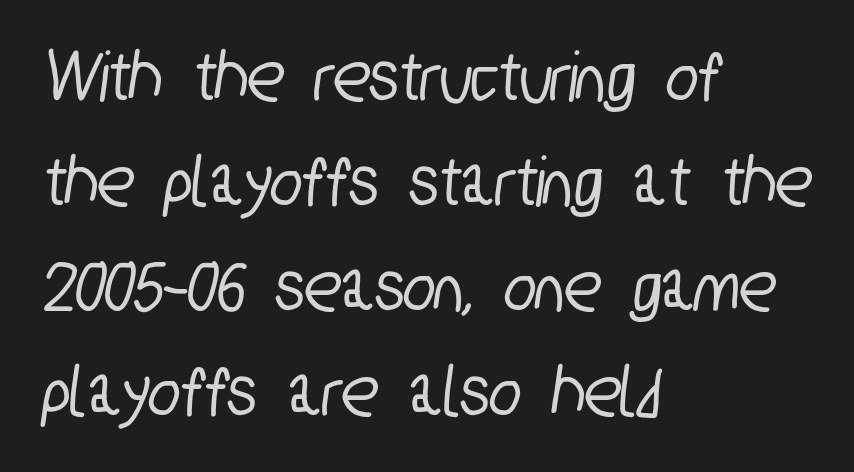
Glyph-to-glyph distance matches everyday printed text. Is this a fixed-width face? No — the glyphs have proportional, varying widths. Unmarked baselines from the first word to the last. One-word summary of the alignment: left. The passage shown stacks its lines at a standard gap.
